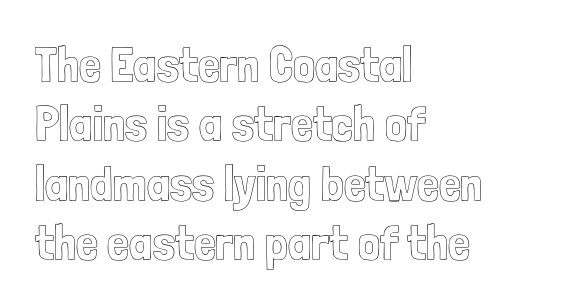
Q: Is the text italic (slanted)? A: No, it is upright.
Q: Is the text underlined? A: No.
Q: How is the paragraph aligned? A: Left-aligned.
Q: Is the spacing between letters normal or unusually wide? A: Normal.
Q: Width (condensed, normal, or wide)? A: Condensed.
Q: x-height? A: Medium.
Q: Monospaced? A: No.
